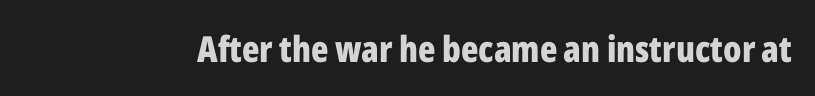
Q: Is the text bold? A: Yes.
Q: Is the text italic (slanted)? A: No, it is upright.
Q: Is the typeface a serif or a sans-serif typeface? A: Sans-serif.
Q: Is the text underlined? A: No.
Q: Is the spacing between letters normal or unusually wide? A: Normal.
Q: Width (condensed, normal, or wide)? A: Condensed.
Q: Stroke contrast? A: Low.
Q: x-height? A: Medium.
Q: Monospaced? A: No.
